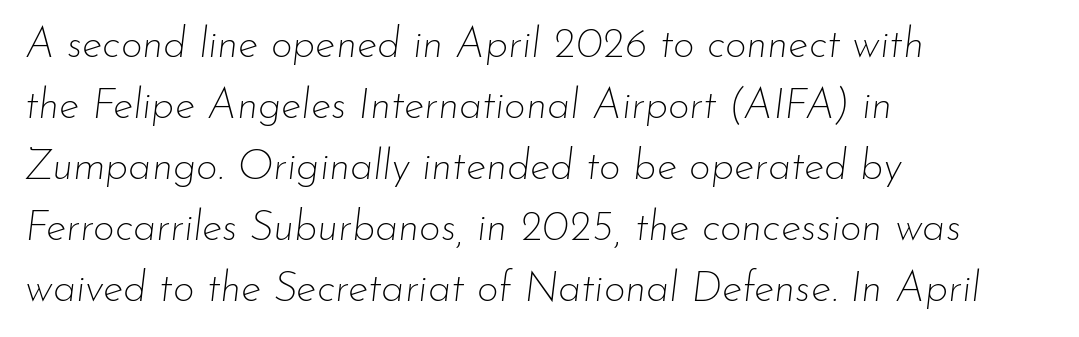
{"italic": "yes", "lean": "right", "slant_degrees": 7, "bold": "no", "weight": "thin", "width": "normal", "stroke_contrast": "low", "x_height": "small", "monospaced": "no", "underline": "no", "align": "left", "line_spacing": "normal", "line_spacing_ratio": 1.45, "letter_spacing": "normal", "letter_spacing_em": 0.0, "glyph_px": 42}
